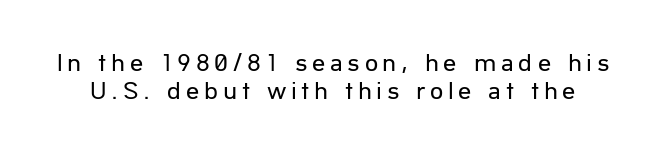
The font is comparable to plain body text, perhaps lighter. Compared with typical paragraphs, the rows here are closer together. Nobody drew a line under any word here. The letters stand upright; this is a roman face.
